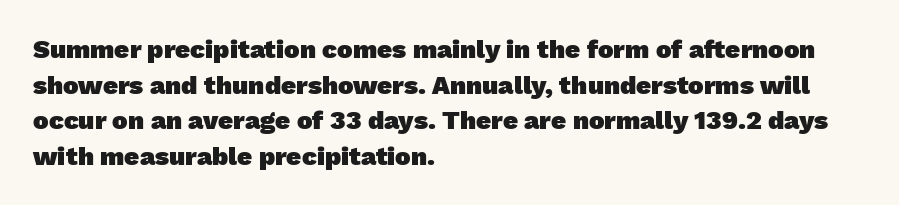
Q: Is the text bold? A: Yes.
Q: Is the text underlined? A: No.
Q: How is the paragraph aligned? A: Left-aligned.
Q: Is the spacing between letters normal or unusually wide? A: Normal.
Q: Is the spacing between lines tight, normal or loose? A: Normal.
